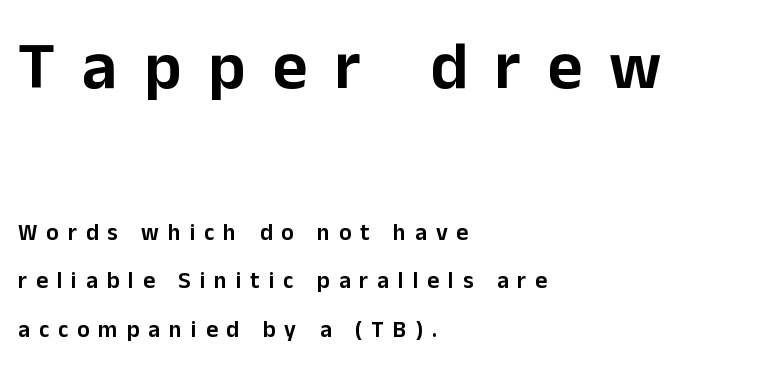
The zone under the glyphs is completely vacant. These two chunks differ in scale, with the top chunk taking the larger measure. Italic? Not at all — the glyphs are vertical. The rendering uses a large line-height, opening up the rows.
